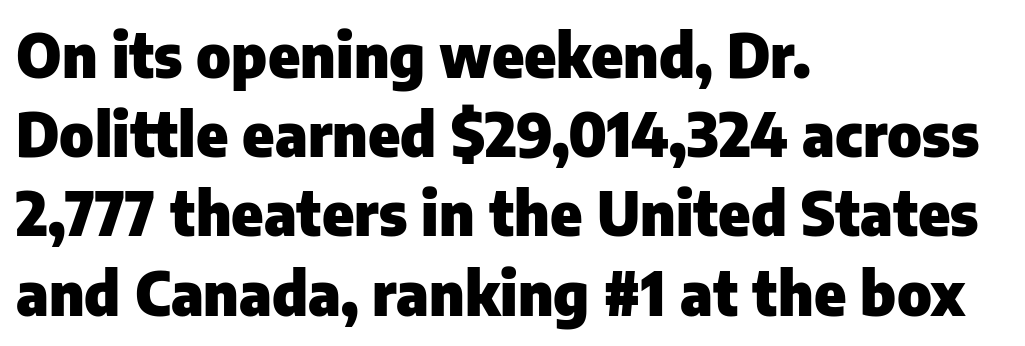
The leading is moderate, giving the passage an even texture. Notice how thick the strokes are: this is what a full bold looks like. Bare-footed words on every line. There is no visible air inserted between adjacent glyphs. The text block is weighted toward the left margin, trailing off unevenly rightward.
